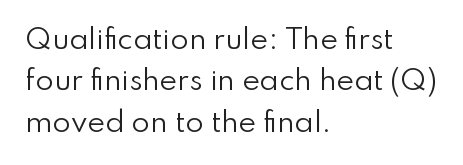
In terms of leading, this rendering sits right in the middle. The lettering stays uniformly vertical, giving the passage a roman look. Decoration check: the copy has no underline. The passage shown is not bold in any degree. How are the letters spaced? Ordinarily, with no added tracking.
